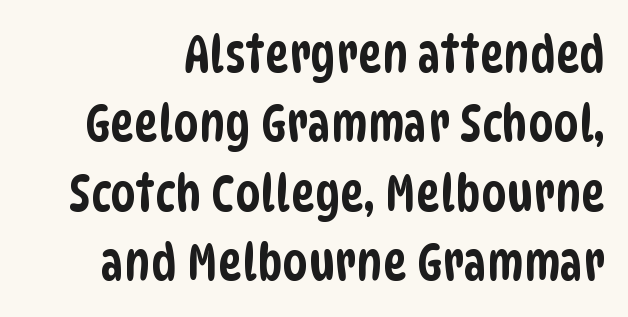
The image shows 51 px condensed sans-serif type; set normal line spacing (1.36x), normal letter spacing, not underlined; low stroke contrast and a large x-height.
